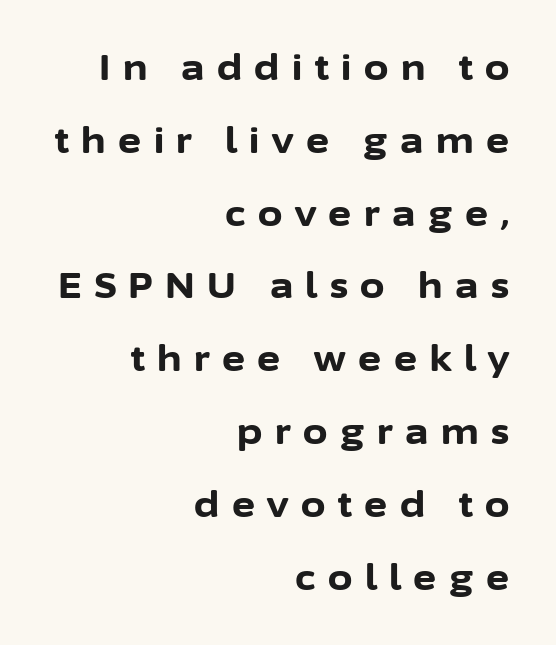
Italic? Not at all — the glyphs are vertical. Leading: increased. The text was rendered using a sans face with plain stroke endings. Weight check: bold — yes, fully. All the whitespace from short lines collects on the left.
